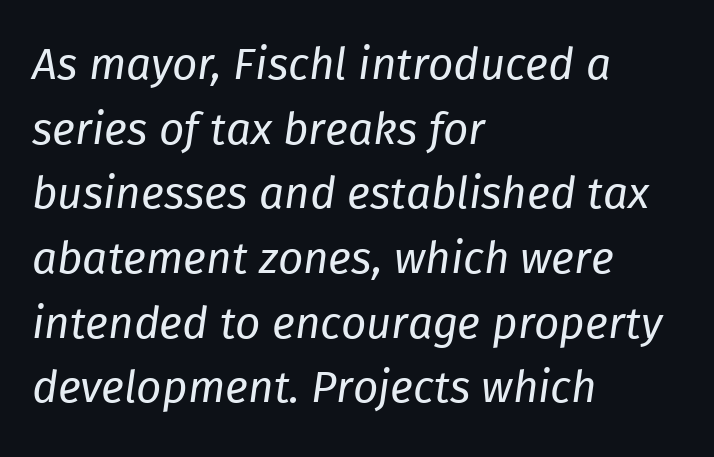
Proportional: the letters do not fall into vertical columns. Reading down the column, the eye jumps a familiar distance to each next line. The foot of each line stays bare and open. The letterforms sit at book weight or below. Tall strokes in this sample are angled rather than plumb.
